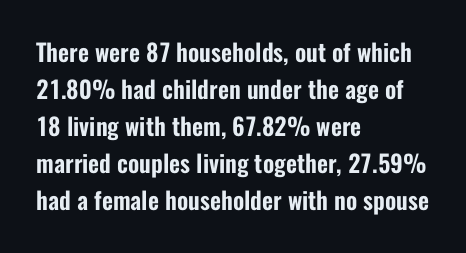
Q: Is the text italic (slanted)? A: No, it is upright.
Q: Is the text underlined? A: No.
Q: How is the paragraph aligned? A: Left-aligned.
Q: Is the spacing between letters normal or unusually wide? A: Normal.
Q: Is the spacing between lines tight, normal or loose? A: Normal.
